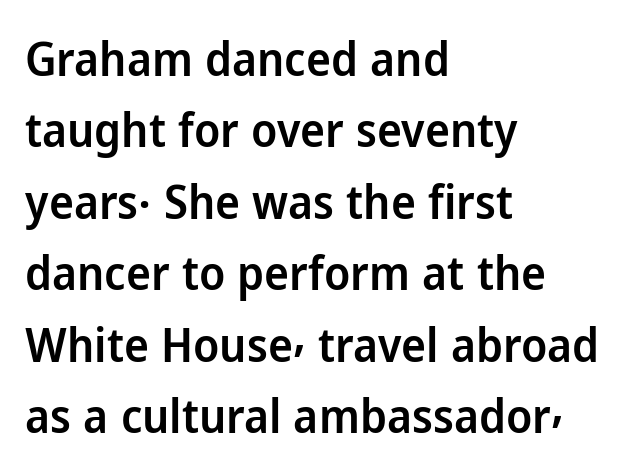
{"serif": "no", "italic": "no", "bold": "semi", "weight": "semibold", "width": "normal", "stroke_contrast": "low", "x_height": "medium", "monospaced": "no", "underline": "no", "align": "left", "line_spacing": "normal", "line_spacing_ratio": 1.52, "letter_spacing": "normal", "letter_spacing_em": 0.0, "glyph_px": 47}
